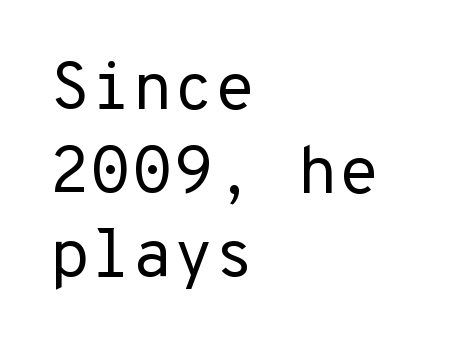
Q: Is the text bold? A: No.
Q: Is the text italic (slanted)? A: No, it is upright.
Q: Is the typeface a serif or a sans-serif typeface? A: Sans-serif.
Q: Is the text underlined? A: No.
Q: How is the paragraph aligned? A: Left-aligned.
Q: Is the spacing between letters normal or unusually wide? A: Normal.
Q: Is the spacing between lines tight, normal or loose? A: Normal.
Q: Width (condensed, normal, or wide)? A: Normal.
Q: Stroke contrast? A: Low.
Q: x-height? A: Medium.
Q: Monospaced? A: Yes.
